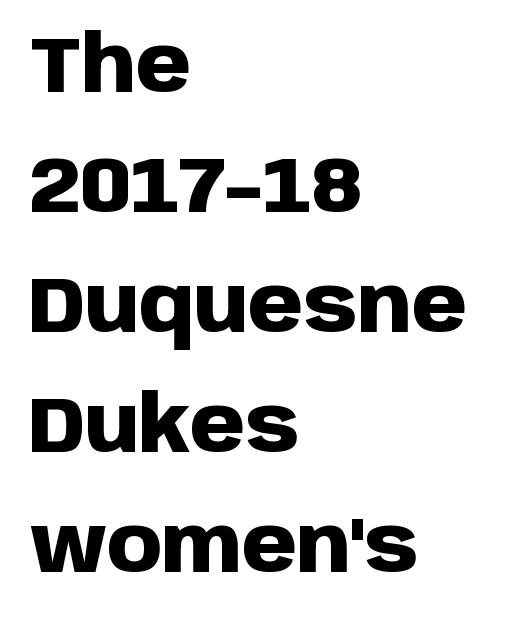
Is this a fixed-width face? No — the glyphs have proportional, varying widths. The passage shown is emphatically bold. Underlining? Definitely not there. Upright lettering throughout. What's the leading like? Ordinary, nothing unusual. The passage shown is typeset with a sans-serif family.
